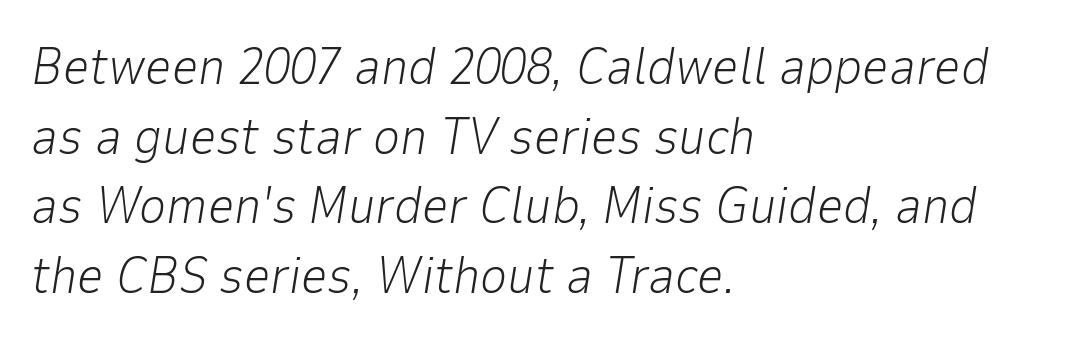
{"italic": "yes", "lean": "right", "slant_degrees": 9, "bold": "no", "weight": "light", "width": "normal", "stroke_contrast": "low", "x_height": "medium", "monospaced": "no", "underline": "no", "align": "left", "line_spacing": "normal", "line_spacing_ratio": 1.34, "letter_spacing": "normal", "letter_spacing_em": 0.0, "glyph_px": 52}
